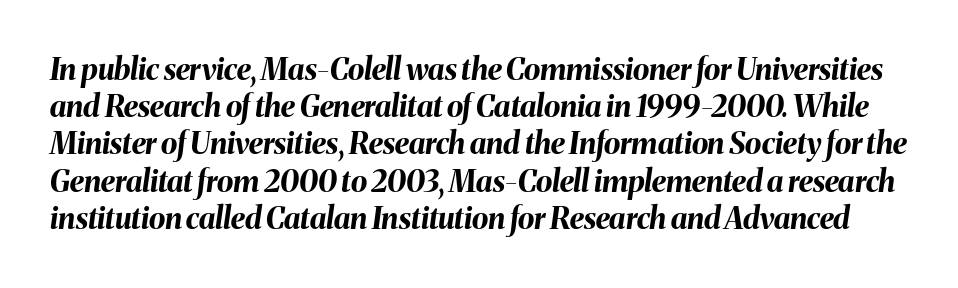
The image shows 30 px bold type, italic (leaning right); set line spacing 1.24x, normal letter spacing, not underlined; medium stroke contrast and a medium x-height.
